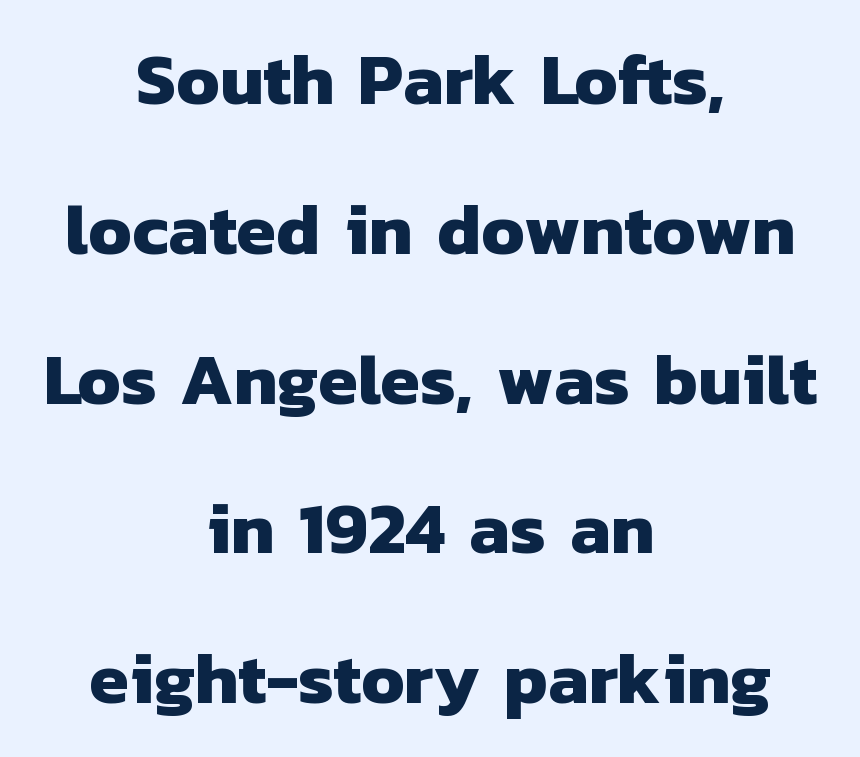
Q: Is the text bold? A: Yes.
Q: Is the typeface a serif or a sans-serif typeface? A: Sans-serif.
Q: Is the text underlined? A: No.
Q: How is the paragraph aligned? A: Centered.
Q: Is the spacing between letters normal or unusually wide? A: Normal.
Q: Is the spacing between lines tight, normal or loose? A: Loose.
Q: Width (condensed, normal, or wide)? A: Normal.
Q: Stroke contrast? A: Low.
Q: x-height? A: Medium.
Q: Monospaced? A: No.
